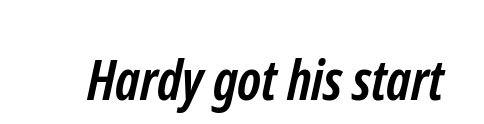
Does the type have serifs? No, each stem ends abruptly. This sample has the flowing, uneven cadence of proportional lettering. Weight check: bold — yes, fully. The foot of each line stays bare and open.
